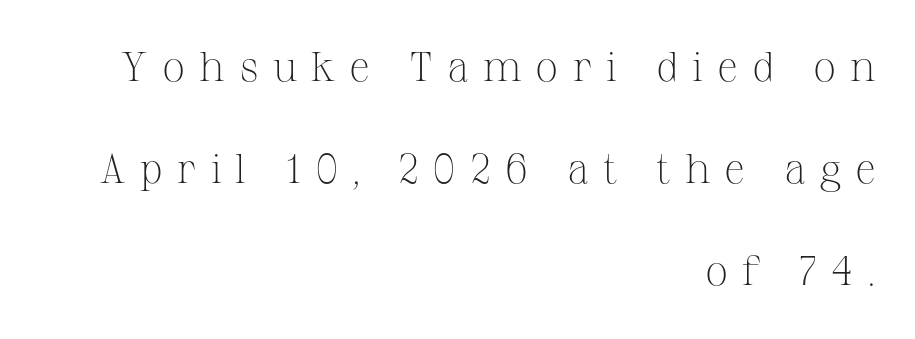
The image shows 41 px light serif type, upright; set right-aligned, loose line spacing (2.49x), unusually wide letter spacing (+0.34 em), not underlined; medium stroke contrast and a medium x-height.
